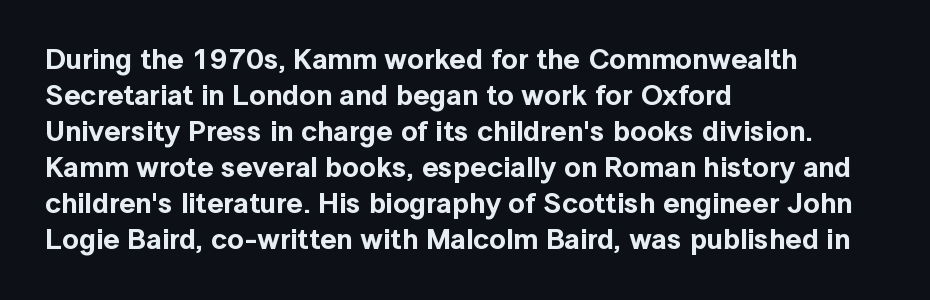
The image shows 29 px sans-serif type, upright; set left-aligned, line spacing 1.24x, normal letter spacing, not underlined; a medium x-height.
